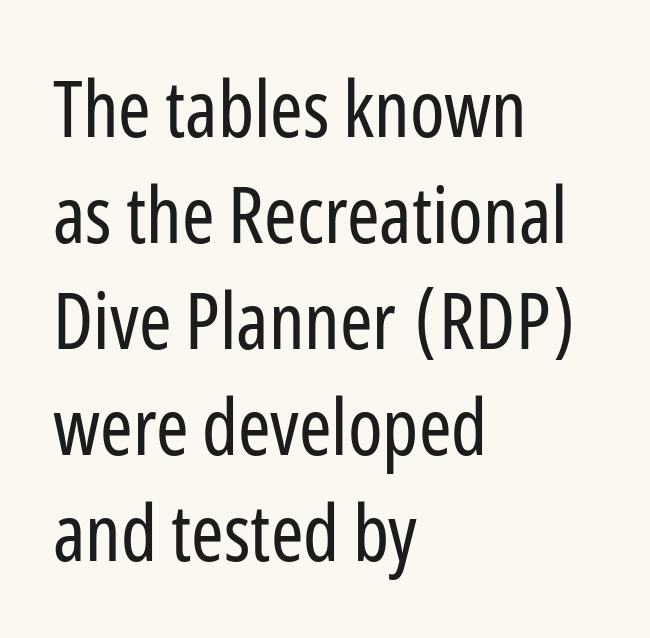
The characters display no serif detailing; their extremities are plain. Honestly, the letter spacing is just normal — you wouldn't notice it. Honestly, there is no underline to notice here at all. The lines in this sample share a left origin and differ only in where they stop.
